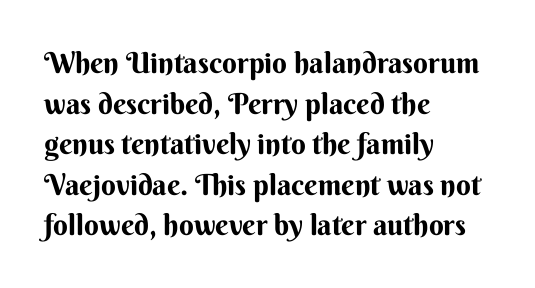
Q: Is the text bold? A: Yes.
Q: Is the text italic (slanted)? A: No, it is upright.
Q: Is the typeface a serif or a sans-serif typeface? A: Sans-serif.
Q: Is the text underlined? A: No.
Q: How is the paragraph aligned? A: Left-aligned.
Q: Is the spacing between letters normal or unusually wide? A: Normal.
Q: Is the spacing between lines tight, normal or loose? A: Normal.
Q: Width (condensed, normal, or wide)? A: Normal.
Q: Stroke contrast? A: Medium.
Q: x-height? A: Small.
Q: Monospaced? A: No.
